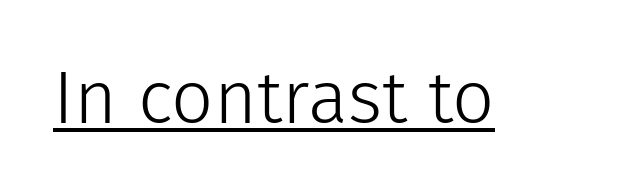
The image shows 74 px light sans-serif type, upright; set normal letter spacing, underlined; low stroke contrast and a medium x-height.
